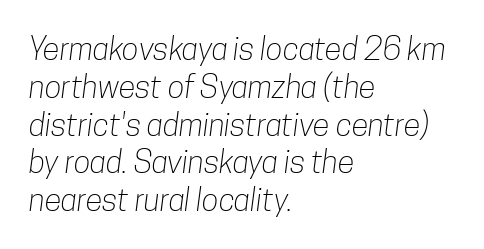
{"serif": "no", "bold": "no", "weight": "light", "width": "condensed", "stroke_contrast": "low", "x_height": "medium", "monospaced": "no", "underline": "no", "align": "left", "line_spacing_ratio": 1.22, "letter_spacing": "normal", "letter_spacing_em": 0.0, "glyph_px": 31}
